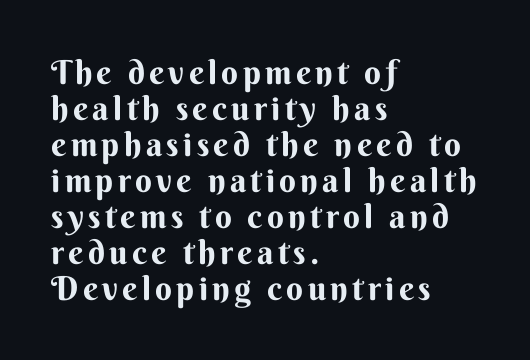
{"serif": "no", "italic": "no", "width": "normal", "stroke_contrast": "medium", "x_height": "small", "monospaced": "no", "underline": "no", "align": "left", "line_spacing": "tight", "line_spacing_ratio": 1.09, "glyph_px": 33}
